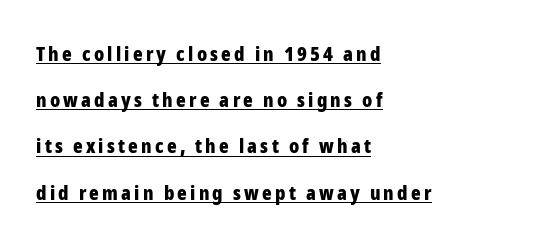
Designer's note — italics off, roman on. Does a line run under the words? Yes, clearly. A dark, heavy texture on the line: the type is bold. The line-height multiplier appears high, well above default. The ragged edge is on the right, which tells us the setting is flush left.
